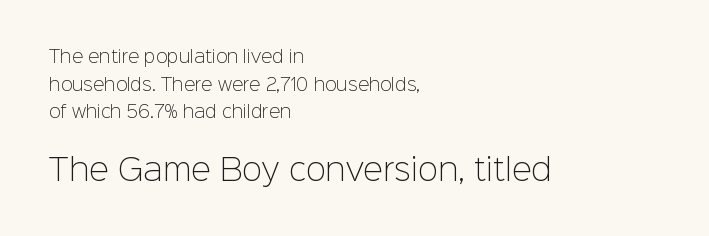
{"serif": "no", "italic": "no", "bold": "no", "weight": "light", "width": "normal", "stroke_contrast": "low", "x_height": "medium", "monospaced": "no", "underline": "no", "align": "left", "line_spacing": "normal", "line_spacing_ratio": 1.62, "letter_spacing": "normal", "letter_spacing_em": 0.0, "larger_block": "second", "size_ratio": 1.76, "glyph_px": 30}
